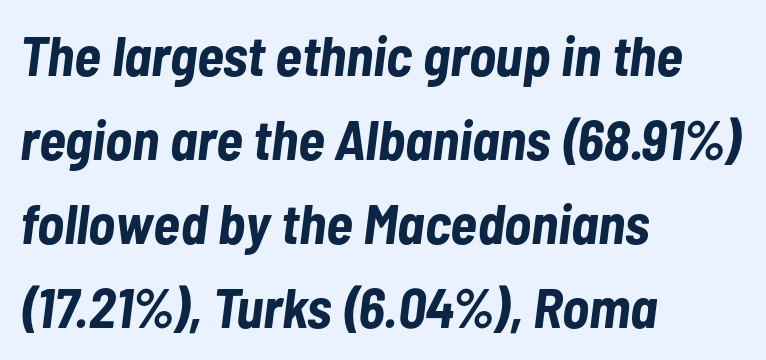
These lines were composed using italics. Note the varied advance widths — an 'i' is clearly narrower than an 'm'. This sample keeps an unexceptional amount of space between lines. This rendering uses left alignment, leaving the right contour irregular.
